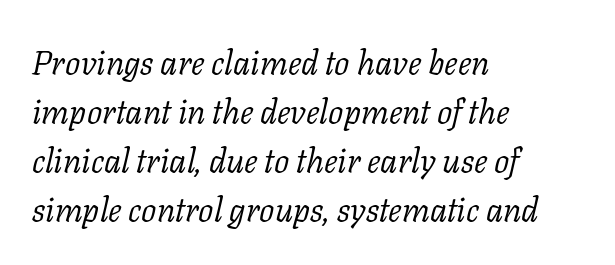
Q: Is the text bold? A: No.
Q: Is the text italic (slanted)? A: Yes, it leans right by about 11 degrees.
Q: Is the typeface a serif or a sans-serif typeface? A: Serif.
Q: Is the text underlined? A: No.
Q: How is the paragraph aligned? A: Left-aligned.
Q: Is the spacing between letters normal or unusually wide? A: Normal.
Q: Is the spacing between lines tight, normal or loose? A: Normal.
Q: Width (condensed, normal, or wide)? A: Normal.
Q: Stroke contrast? A: Low.
Q: x-height? A: Medium.
Q: Monospaced? A: No.
